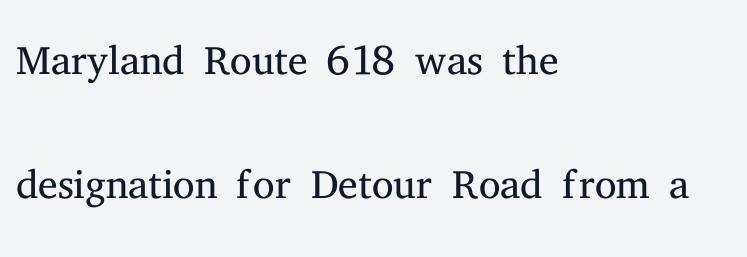
{"serif": "yes", "italic": "no", "bold": "no", "weight": "light", "width": "normal", "stroke_contrast": "medium", "x_height": "medium", "monospaced": "no", "underline": "no", "align": "left", "line_spacing": "loose", "line_spacing_ratio": 2.03, "letter_spacing": "normal", "letter_spacing_em": 0.0, "glyph_px": 61}
